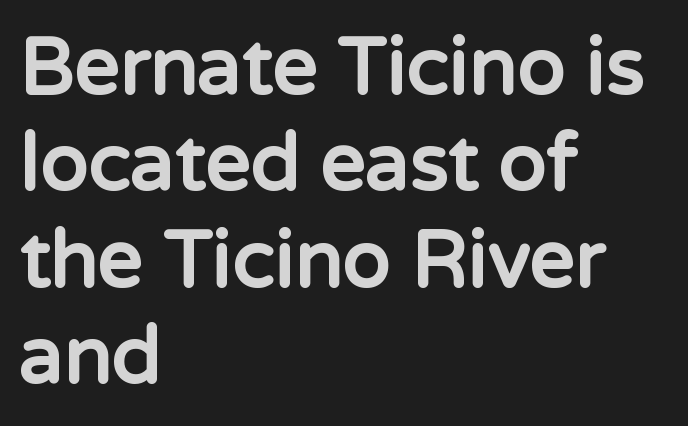
The image shows 79 px bold sans-serif type, upright; set left-aligned, line spacing 1.22x, normal letter spacing, not underlined; low stroke contrast and a medium x-height.
